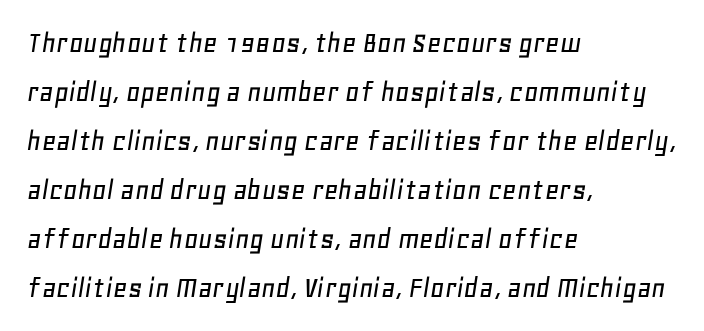
A student would call this left alignment; a typographer would say flush left, rag right. The block of text has a typical density, with ordinary space between rows. The face used here is proportionally spaced, like ordinary book or web type. Rule under the text: the space is simply empty. This sample uses plain, unmodified letter spacing.
